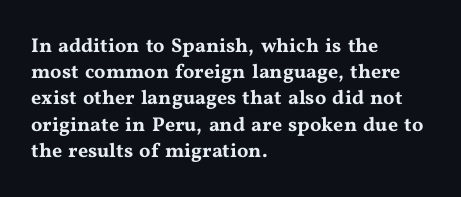
Q: Is the text italic (slanted)? A: No, it is upright.
Q: Is the text underlined? A: No.
Q: How is the paragraph aligned? A: Left-aligned.
Q: Is the spacing between letters normal or unusually wide? A: Normal.
Q: Is the spacing between lines tight, normal or loose? A: Normal.
